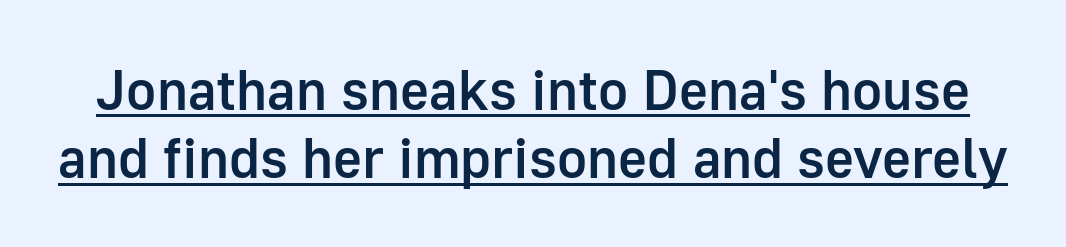
A sans-serif font was chosen for this passage. Is this a fixed-width face? No — the glyphs have proportional, varying widths. Set as a demibold, roughly 600 on the weight scale. You can tell it's not italic because the verticals are truly vertical. Students, observe the line beneath the letters — that is underlining. This rendering leaves character spacing at its baseline value.
